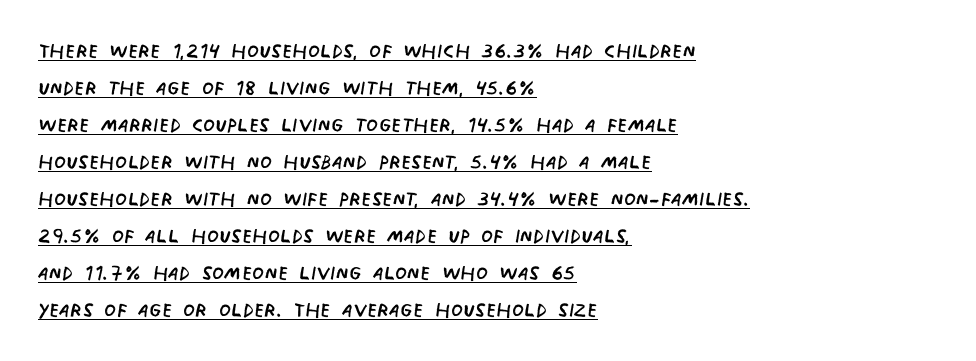
The characters are drawn with everyday or finer stroke widths. Horizontally, the lines are justified to the leading edge only. What stands out about the letter spacing? Nothing — it is the standard amount. Underlined type. Reading down the column, the eye jumps a familiar distance to each next line.
